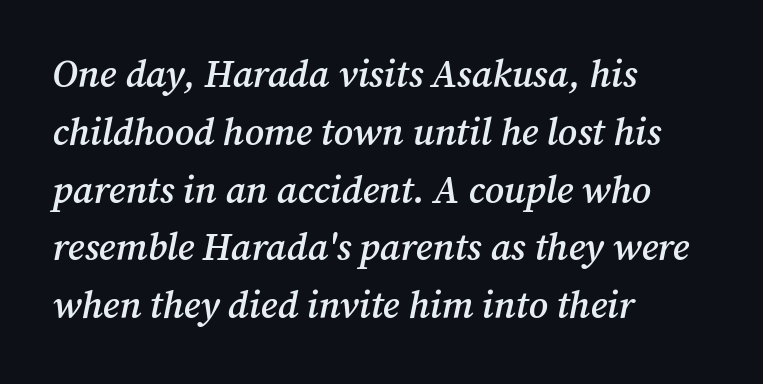
The image shows 38 px semibold serif type, italic (leaning right); set left-aligned, normal line spacing (1.52x), normal letter spacing, not underlined; medium stroke contrast and a medium x-height.
